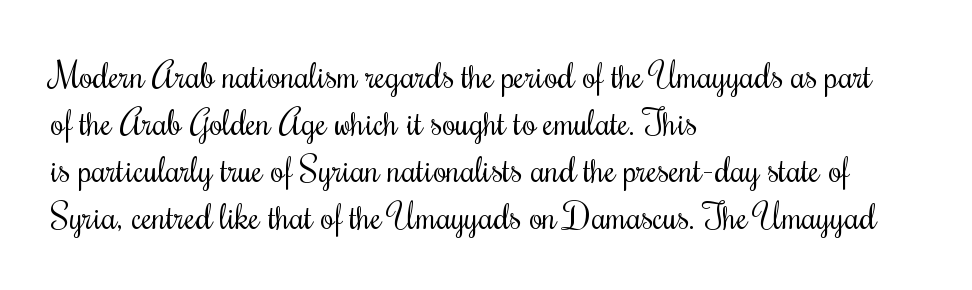
The image shows 35 px regular-weight, condensed type; set left-aligned, normal line spacing (1.34x), normal letter spacing, not underlined; medium stroke contrast and a small x-height.
